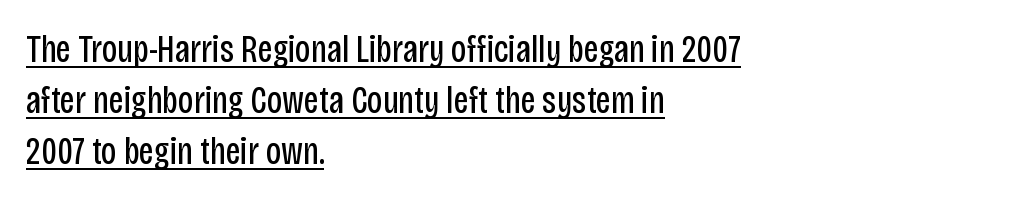
The image shows 38 px regular-weight, condensed sans-serif type, upright; set left-aligned, normal line spacing (1.34x), normal letter spacing, underlined; low stroke contrast and a large x-height.
